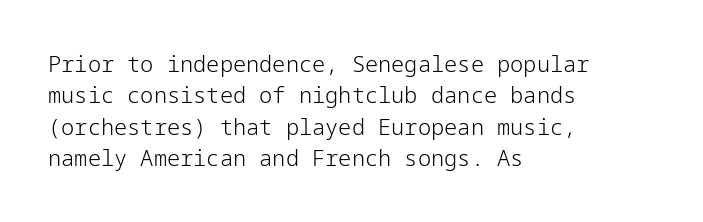
The line-height multiplier appears to be the usual default. The ragged edge is on the right, which tells us the setting is flush left. A typesetter would mark this as roman, not italic. This sample uses plain, unmodified letter spacing. No letter is thick-stroked: the sample isn't bold.
